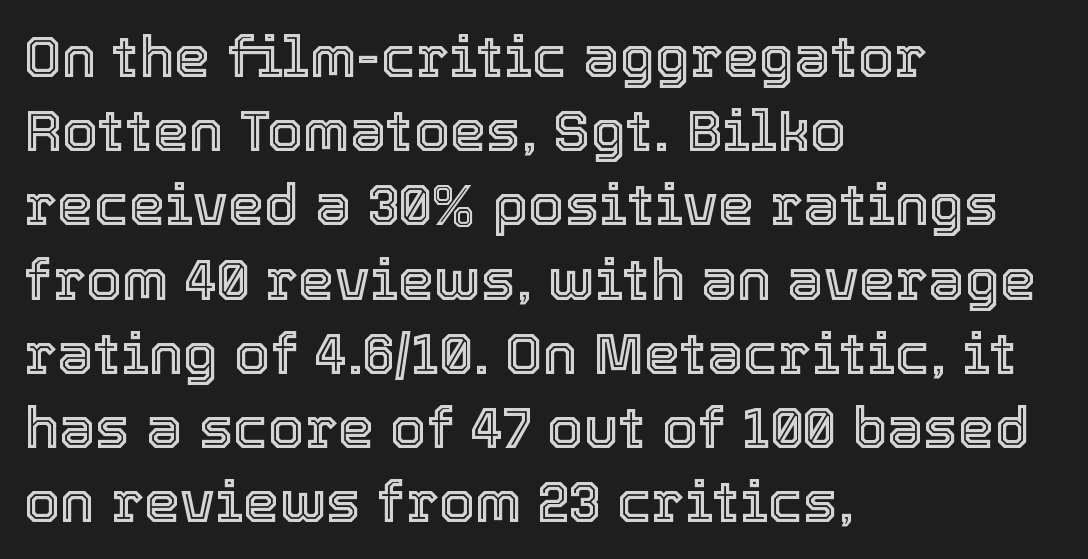
Q: Is the text italic (slanted)? A: No, it is upright.
Q: Is the text underlined? A: No.
Q: How is the paragraph aligned? A: Left-aligned.
Q: Is the spacing between letters normal or unusually wide? A: Normal.
Q: Is the spacing between lines tight, normal or loose? A: Normal.
Q: Width (condensed, normal, or wide)? A: Normal.
Q: x-height? A: Medium.
Q: Monospaced? A: No.
